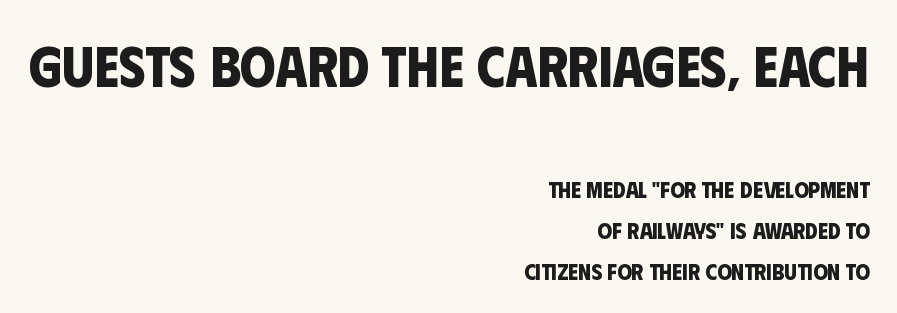
Q: Is the text bold? A: Yes.
Q: Is the typeface a serif or a sans-serif typeface? A: Sans-serif.
Q: Is the text underlined? A: No.
Q: How is the paragraph aligned? A: Right-aligned.
Q: Is the spacing between letters normal or unusually wide? A: Normal.
Q: Which block of text is set in a larger size, the first (top) or the second (bottom)? A: The first (top) one.
Q: Width (condensed, normal, or wide)? A: Condensed.
Q: Stroke contrast? A: Low.
Q: x-height? A: Large.
Q: Monospaced? A: No.
